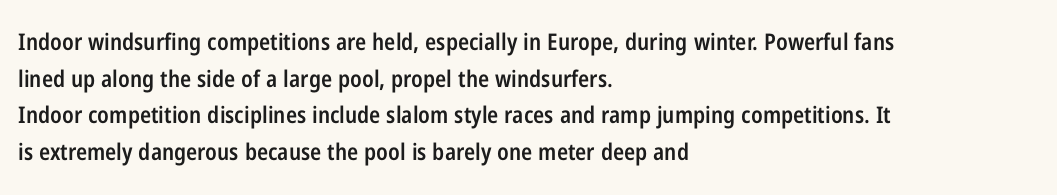
{"italic": "no", "bold": "semi", "underline": "no", "align": "left", "line_spacing": "normal", "line_spacing_ratio": 1.59, "letter_spacing": "normal", "letter_spacing_em": 0.0, "glyph_px": 23}
